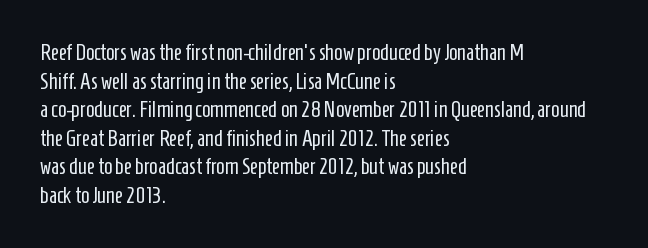
{"italic": "no", "bold": "no", "underline": "no", "align": "left", "line_spacing": "normal", "line_spacing_ratio": 1.3, "letter_spacing": "normal", "letter_spacing_em": 0.0, "glyph_px": 22}
